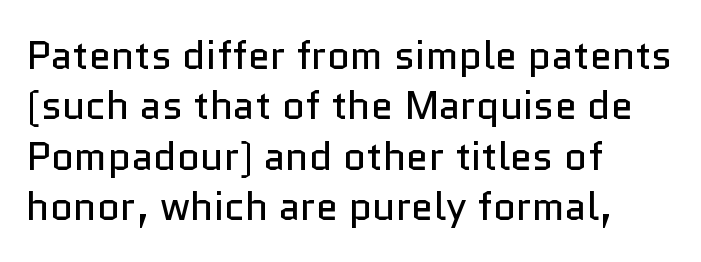
{"serif": "no", "italic": "no", "bold": "no", "weight": "regular", "width": "normal", "stroke_contrast": "low", "x_height": "medium", "monospaced": "no", "underline": "no", "align": "left", "line_spacing": "normal", "line_spacing_ratio": 1.26, "letter_spacing": "normal", "letter_spacing_em": 0.0, "glyph_px": 40}
